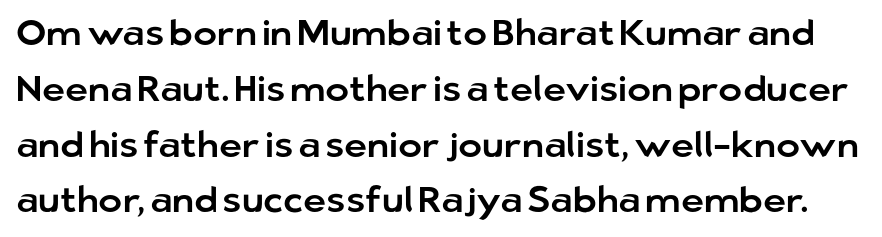
The image shows 36 px sans-serif type, upright; set normal line spacing (1.55x), normal letter spacing, not underlined; low stroke contrast and a medium x-height.
